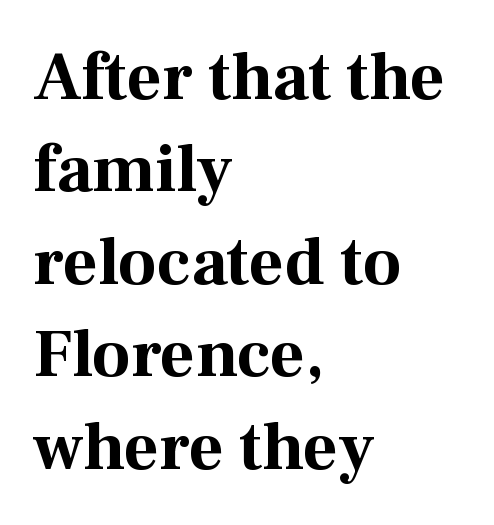
Q: Is the text bold? A: Yes.
Q: Is the text italic (slanted)? A: No, it is upright.
Q: Is the typeface a serif or a sans-serif typeface? A: Serif.
Q: Is the text underlined? A: No.
Q: How is the paragraph aligned? A: Left-aligned.
Q: Is the spacing between letters normal or unusually wide? A: Normal.
Q: Is the spacing between lines tight, normal or loose? A: Normal.
Q: Width (condensed, normal, or wide)? A: Normal.
Q: Stroke contrast? A: Medium.
Q: x-height? A: Medium.
Q: Monospaced? A: No.
